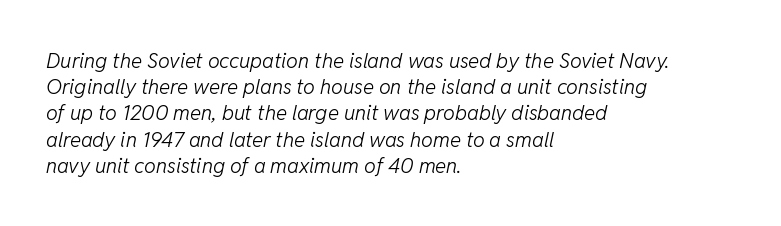
Q: Is the text bold? A: No.
Q: Is the text italic (slanted)? A: Yes, it leans right by about 11 degrees.
Q: Is the text underlined? A: No.
Q: How is the paragraph aligned? A: Left-aligned.
Q: Is the spacing between letters normal or unusually wide? A: Normal.
Q: Is the spacing between lines tight, normal or loose? A: Normal.
